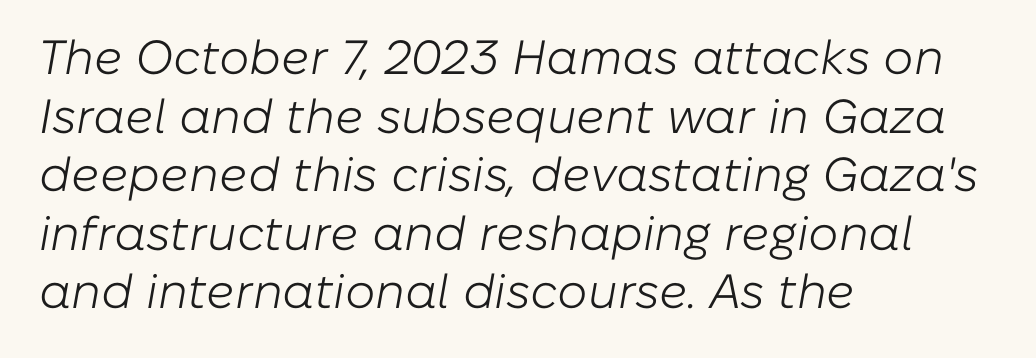
Q: Is the text bold? A: No.
Q: Is the text italic (slanted)? A: Yes, it leans right by about 10 degrees.
Q: Is the text underlined? A: No.
Q: How is the paragraph aligned? A: Left-aligned.
Q: Is the spacing between letters normal or unusually wide? A: Normal.
Q: Width (condensed, normal, or wide)? A: Normal.
Q: Stroke contrast? A: Low.
Q: x-height? A: Medium.
Q: Monospaced? A: No.
